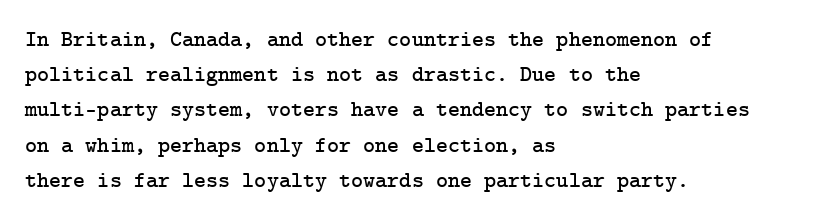
Q: Is the text italic (slanted)? A: No, it is upright.
Q: Is the text underlined? A: No.
Q: How is the paragraph aligned? A: Left-aligned.
Q: Is the spacing between letters normal or unusually wide? A: Normal.
Q: Is the spacing between lines tight, normal or loose? A: Normal.
